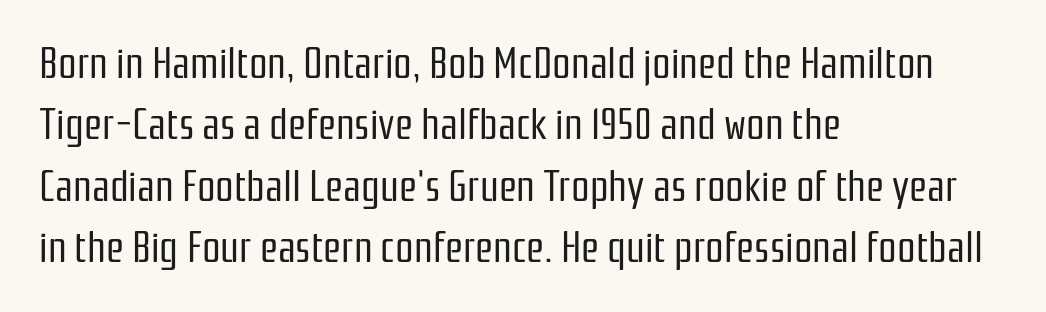
Q: Is the text bold? A: No.
Q: Is the text italic (slanted)? A: No, it is upright.
Q: Is the typeface a serif or a sans-serif typeface? A: Sans-serif.
Q: Is the text underlined? A: No.
Q: How is the paragraph aligned? A: Left-aligned.
Q: Is the spacing between letters normal or unusually wide? A: Normal.
Q: Is the spacing between lines tight, normal or loose? A: Normal.
Q: Width (condensed, normal, or wide)? A: Condensed.
Q: Stroke contrast? A: Low.
Q: x-height? A: Medium.
Q: Monospaced? A: No.
